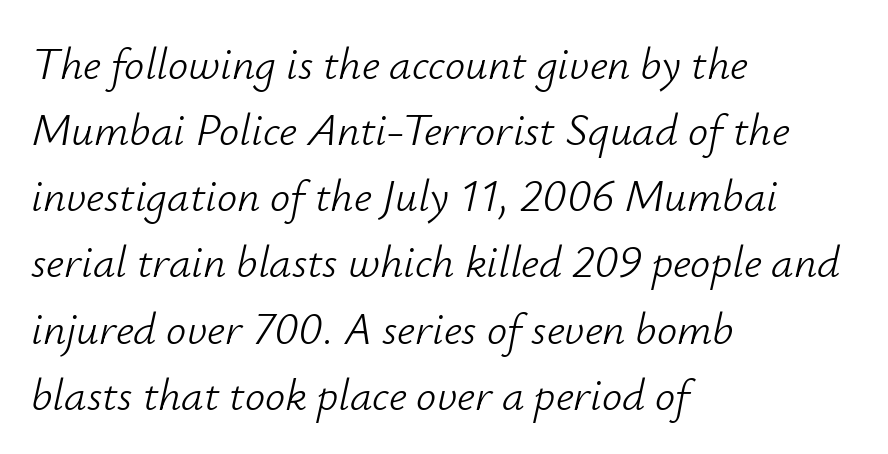
The image shows 45 px light type, italic (leaning right); set left-aligned, normal line spacing (1.47x), normal letter spacing, not underlined; low stroke contrast and a small x-height.
